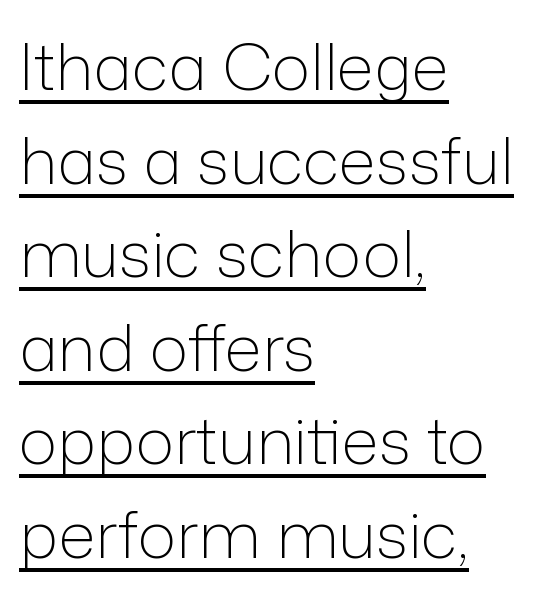
{"serif": "no", "italic": "no", "bold": "no", "weight": "light", "width": "normal", "stroke_contrast": "low", "x_height": "medium", "monospaced": "no", "underline": "yes", "align": "left", "line_spacing": "normal", "line_spacing_ratio": 1.44, "letter_spacing": "normal", "letter_spacing_em": 0.0, "glyph_px": 65}
